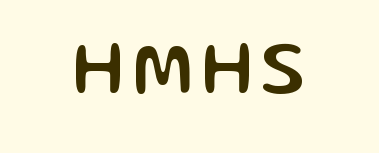
You can tell from the bare stems that sans-serif type was used. Honestly, there is no underline to notice here at all. You can tell it's not italic because the verticals are truly vertical. Proportional: the letters do not fall into vertical columns.
